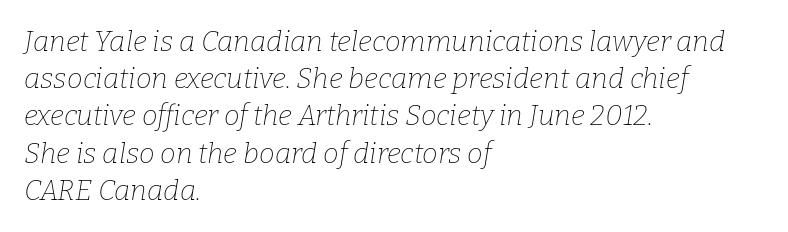
{"serif": "yes", "italic": "yes", "lean": "right", "slant_degrees": 9, "bold": "no", "weight": "thin", "width": "normal", "stroke_contrast": "low", "x_height": "medium", "monospaced": "no", "underline": "no", "align": "left", "line_spacing": "normal", "line_spacing_ratio": 1.33, "letter_spacing": "normal", "letter_spacing_em": 0.0, "glyph_px": 28}
